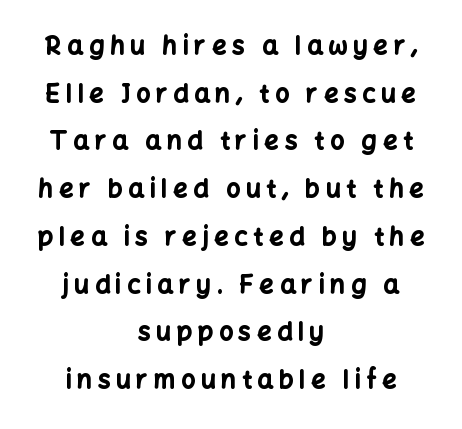
The strokes are fattened all the way to bold. Bare-footed words on every line. Tracking here is generous; glyphs stand well apart from one another. Widely set lines give the paragraph a tall, airy silhouette.
